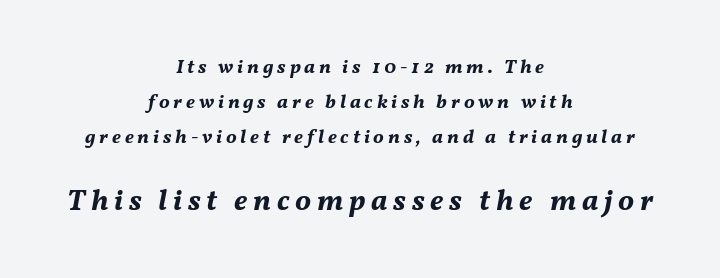
Is this a fixed-width face? No — the glyphs have proportional, varying widths. Nobody drew a line under any word here. Emphasis-style slanted type is in use. Each glyph is drawn with heavy, bold strokes.
